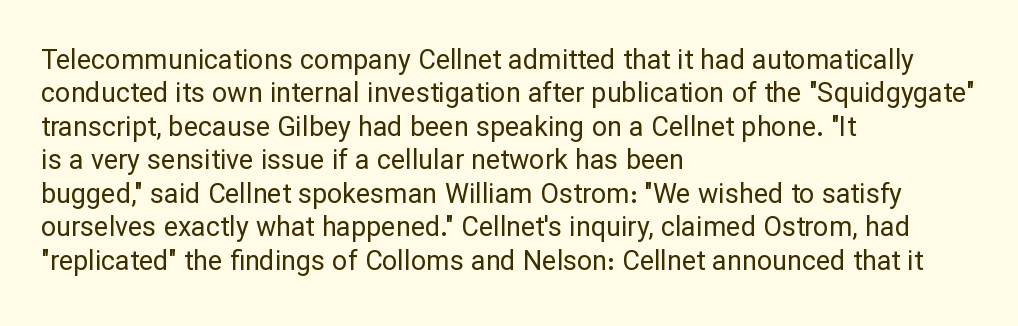
{"italic": "no", "bold": "no", "underline": "no", "align": "left", "line_spacing_ratio": 1.24, "letter_spacing": "normal", "letter_spacing_em": 0.0, "glyph_px": 27}
